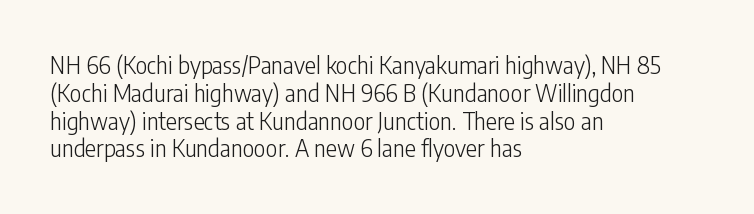
The image shows 23 px text type, upright; set left-aligned, line spacing 1.21x, normal letter spacing, not underlined.
